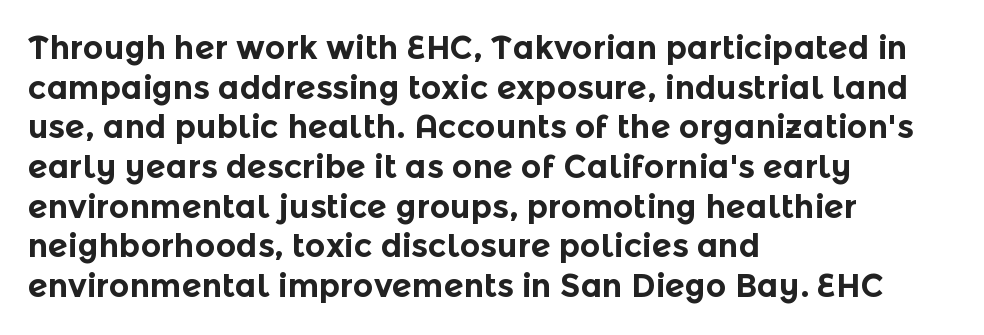
Q: Is the text bold? A: Yes.
Q: Is the text italic (slanted)? A: No, it is upright.
Q: Is the typeface a serif or a sans-serif typeface? A: Sans-serif.
Q: Is the text underlined? A: No.
Q: How is the paragraph aligned? A: Left-aligned.
Q: Is the spacing between letters normal or unusually wide? A: Normal.
Q: Width (condensed, normal, or wide)? A: Normal.
Q: x-height? A: Medium.
Q: Monospaced? A: No.
